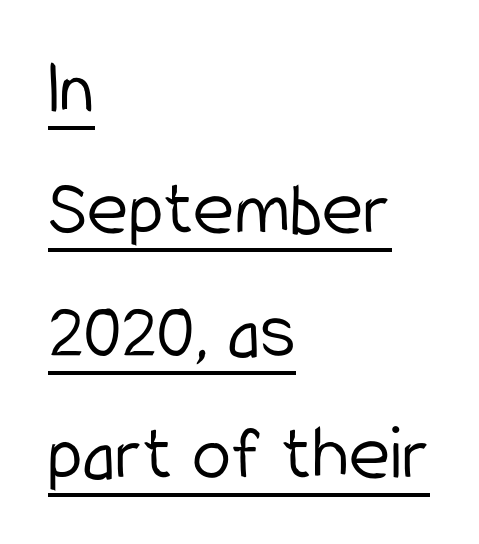
Q: Is the text bold? A: No.
Q: Is the text italic (slanted)? A: No, it is upright.
Q: Is the typeface a serif or a sans-serif typeface? A: Sans-serif.
Q: Is the text underlined? A: Yes.
Q: How is the paragraph aligned? A: Left-aligned.
Q: Is the spacing between letters normal or unusually wide? A: Normal.
Q: Is the spacing between lines tight, normal or loose? A: Normal.
Q: Width (condensed, normal, or wide)? A: Condensed.
Q: Stroke contrast? A: Low.
Q: x-height? A: Medium.
Q: Monospaced? A: No.
